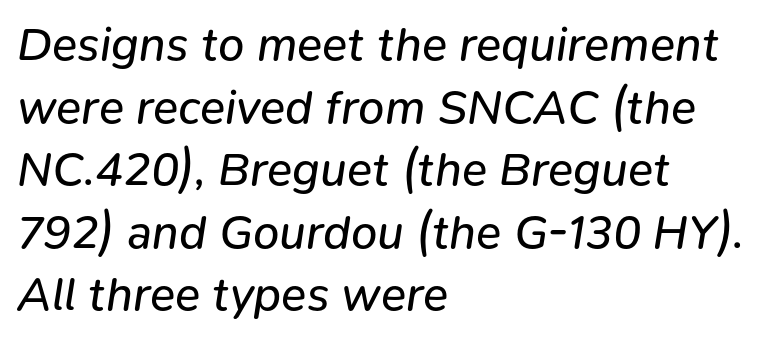
Line beginnings align vertically; line endings do not. Designer's note — italics engaged. No extra tracking has been applied to these lines. The weight would be labelled regular, book, light, or lighter still. Line spacing here is normal.
